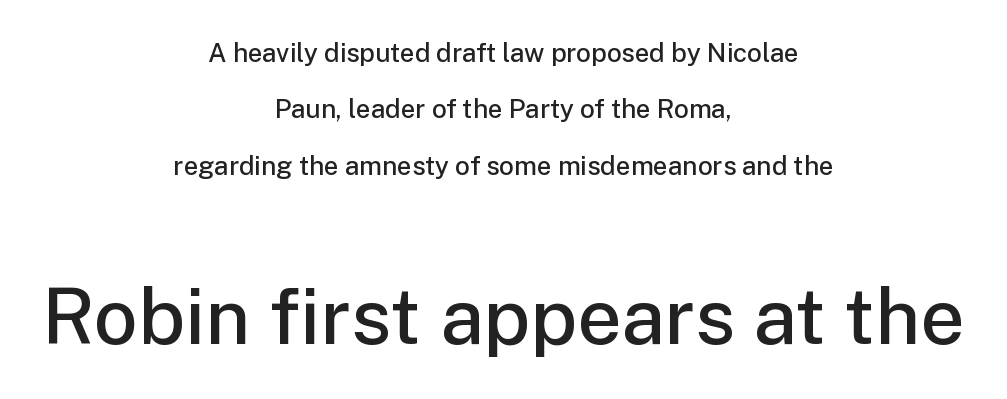
The paragraph has two soft edges and a firm central axis. The type family on display is of the sans-serif kind. A great deal of white space separates one row of letters from the next. The second block has been scaled up relative to the first. Think of a printed novel: that variable character pitch is what you see here.
